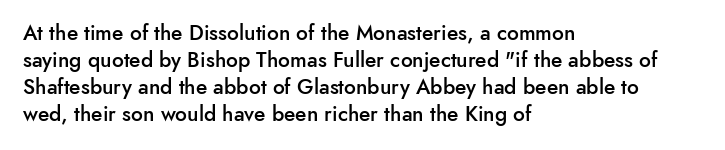
Q: Is the text bold? A: Semi-bold.
Q: Is the text italic (slanted)? A: No, it is upright.
Q: Is the text underlined? A: No.
Q: How is the paragraph aligned? A: Left-aligned.
Q: Is the spacing between letters normal or unusually wide? A: Normal.
Q: Is the spacing between lines tight, normal or loose? A: Normal.
